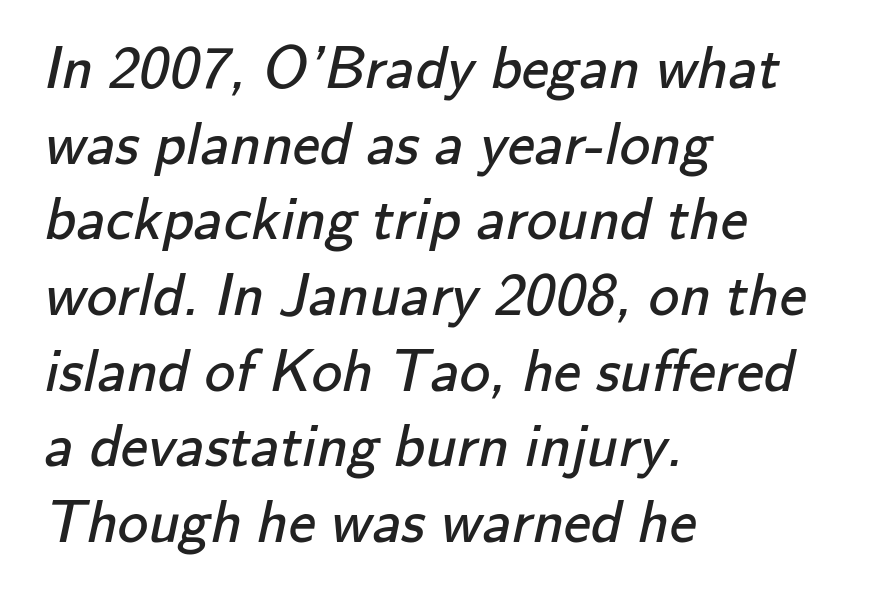
Q: Is the text bold? A: No.
Q: Is the typeface a serif or a sans-serif typeface? A: Sans-serif.
Q: Is the text underlined? A: No.
Q: How is the paragraph aligned? A: Left-aligned.
Q: Is the spacing between letters normal or unusually wide? A: Normal.
Q: Width (condensed, normal, or wide)? A: Normal.
Q: Stroke contrast? A: Low.
Q: x-height? A: Small.
Q: Monospaced? A: No.
